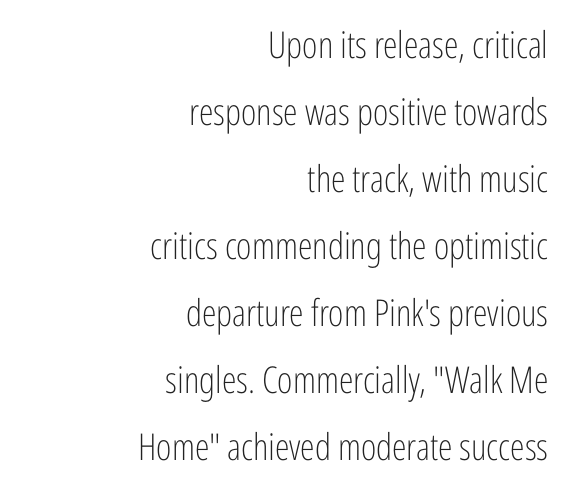
The image shows 37 px light, condensed sans-serif type, upright; set right-aligned, line spacing 1.81x, normal letter spacing, not underlined; low stroke contrast and a medium x-height.
